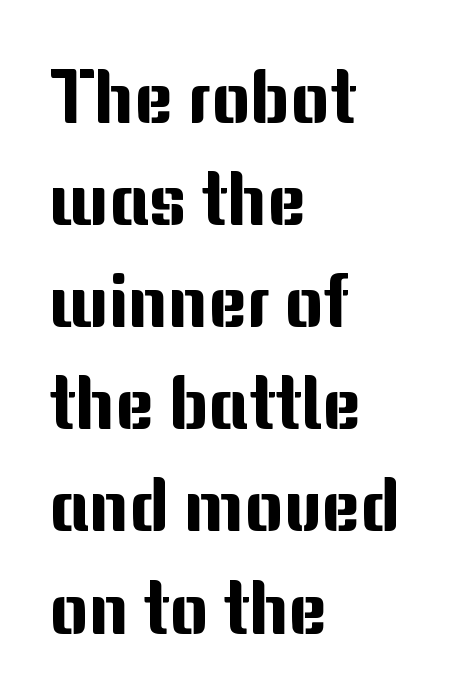
Notice how descenders clear the ascenders below comfortably — that's standard leading. Tracking here is standard; glyphs follow each other at the usual distance. Bare-footed words on every line. No feet cap the strokes, marking this as sans-serif type. Character widths vary here, with narrow letters taking less room than wide ones.
